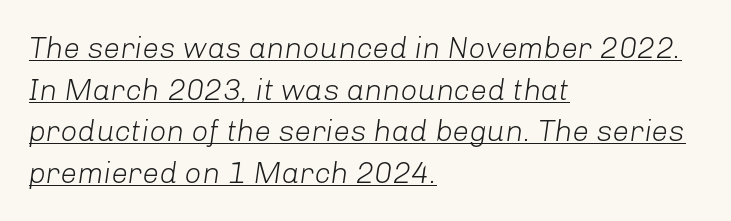
The image shows 30 px light type, italic (leaning right); set left-aligned, normal line spacing (1.39x), normal letter spacing, underlined; low stroke contrast and a medium x-height.
